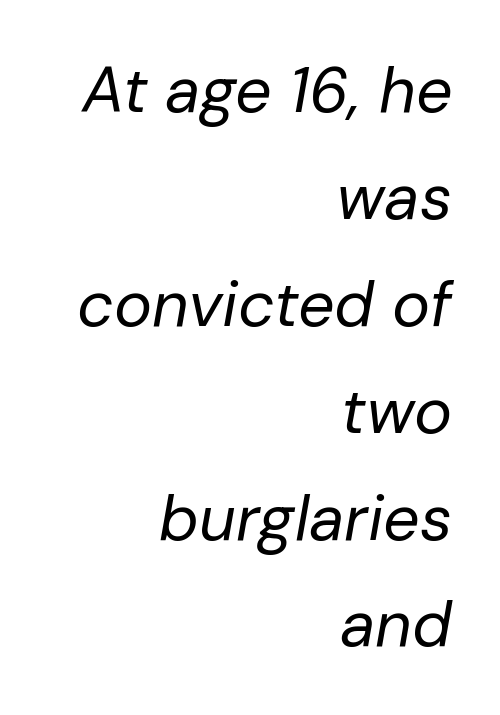
A typesetter would call this leading conventional body-copy spacing. This is not heavy type; no bold has been used. Looking at the ascenders, they clearly lean. Caption: multi-line text, flush right, ragged left. Looks like regular typesetting: each glyph gets only the width it needs.
